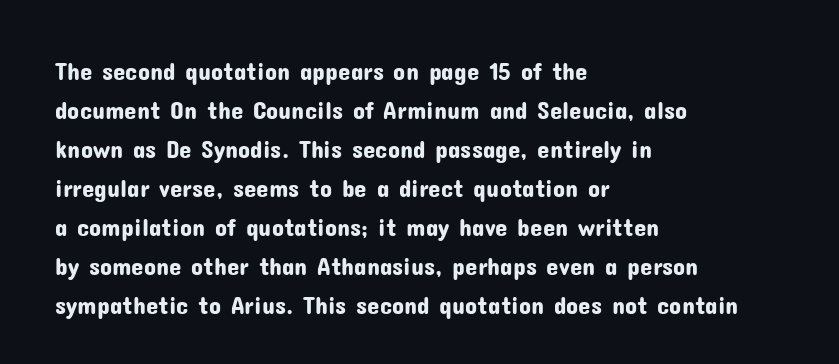
The image shows 25 px text type, upright; set left-aligned, normal line spacing (1.56x), normal letter spacing, not underlined.
